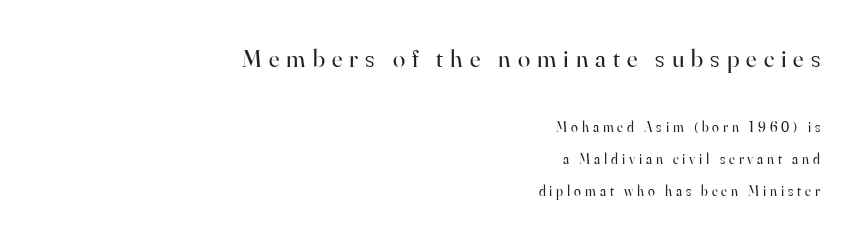
Just letters on the line, the space beneath them empty. Reading top to bottom, the characters get smaller at the block break. Compared with a flush-left layout, this one pins lines to the opposite, right side. The weight tops out at a normal text grade.
